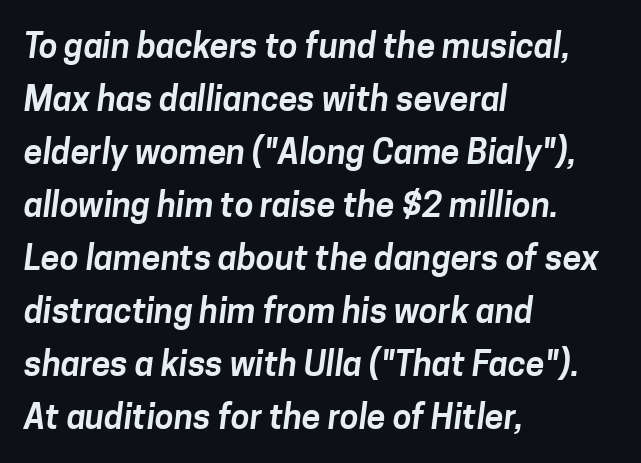
Q: Is the typeface a serif or a sans-serif typeface? A: Sans-serif.
Q: Is the text underlined? A: No.
Q: How is the paragraph aligned? A: Left-aligned.
Q: Is the spacing between letters normal or unusually wide? A: Normal.
Q: Is the spacing between lines tight, normal or loose? A: Normal.
Q: Width (condensed, normal, or wide)? A: Normal.
Q: Stroke contrast? A: Low.
Q: x-height? A: Medium.
Q: Monospaced? A: No.
